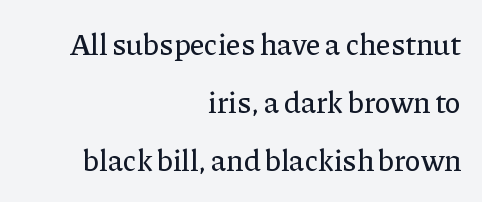
Q: Is the text italic (slanted)? A: No, it is upright.
Q: Is the typeface a serif or a sans-serif typeface? A: Serif.
Q: Is the text underlined? A: No.
Q: How is the paragraph aligned? A: Right-aligned.
Q: Is the spacing between letters normal or unusually wide? A: Normal.
Q: Is the spacing between lines tight, normal or loose? A: Loose.
Q: Width (condensed, normal, or wide)? A: Normal.
Q: Stroke contrast? A: Low.
Q: x-height? A: Medium.
Q: Monospaced? A: No.
